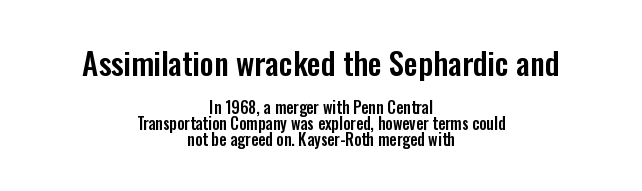
Q: Is the text italic (slanted)? A: No, it is upright.
Q: Is the typeface a serif or a sans-serif typeface? A: Sans-serif.
Q: Is the text underlined? A: No.
Q: How is the paragraph aligned? A: Centered.
Q: Is the spacing between letters normal or unusually wide? A: Normal.
Q: Is the spacing between lines tight, normal or loose? A: Tight.
Q: Which block of text is set in a larger size, the first (top) or the second (bottom)? A: The first (top) one.
Q: Width (condensed, normal, or wide)? A: Condensed.
Q: Stroke contrast? A: Low.
Q: x-height? A: Medium.
Q: Monospaced? A: No.
